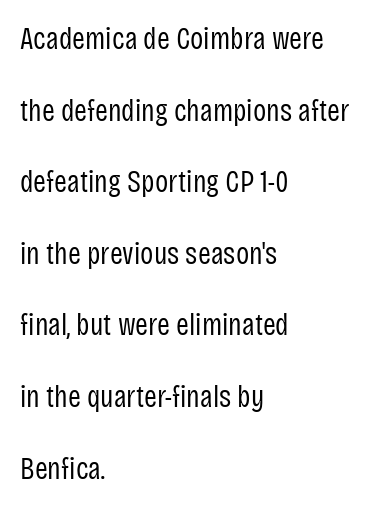
The ragged edge is on the right, which tells us the setting is flush left. Examine the stroke ends and you'll find no serifs. Nobody touched the tracking dial on this one. The weight would be labelled regular, book, light, or lighter still.
